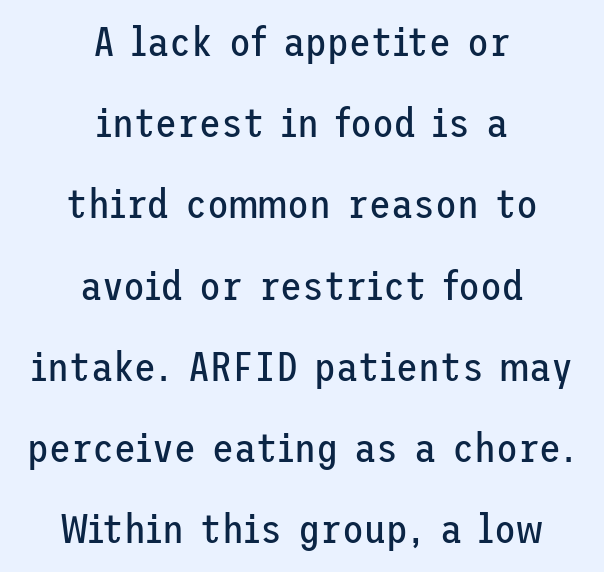
Weight: not bold — regular or lighter. Leftover space on each line is divided equally before and after the words. No feet cap the strokes, marking this as sans-serif type. The specimen reads as upright at a glance. No word sits above an underline. Airy leading.
